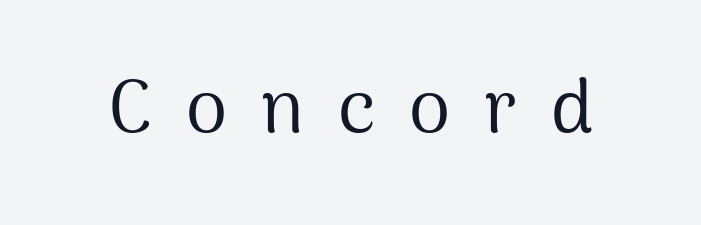
Q: Is the text bold? A: No.
Q: Is the text italic (slanted)? A: No, it is upright.
Q: Is the typeface a serif or a sans-serif typeface? A: Sans-serif.
Q: Is the text underlined? A: No.
Q: Is the spacing between letters normal or unusually wide? A: Unusually wide.
Q: Width (condensed, normal, or wide)? A: Normal.
Q: Stroke contrast? A: Medium.
Q: x-height? A: Medium.
Q: Monospaced? A: No.
